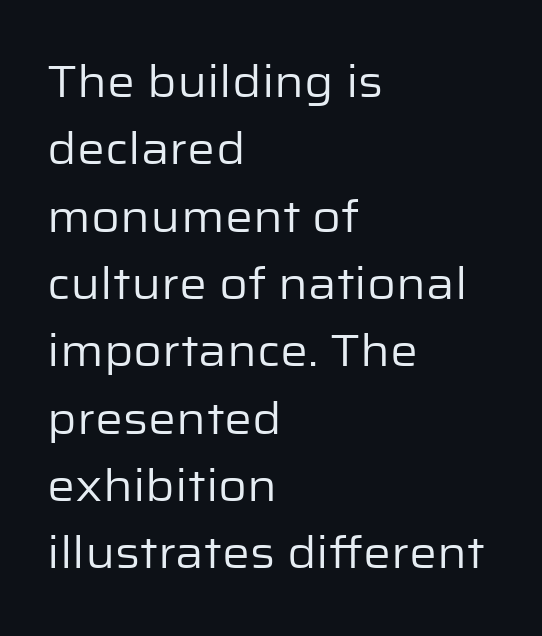
Q: Is the text bold? A: No.
Q: Is the text italic (slanted)? A: No, it is upright.
Q: Is the typeface a serif or a sans-serif typeface? A: Sans-serif.
Q: Is the text underlined? A: No.
Q: How is the paragraph aligned? A: Left-aligned.
Q: Is the spacing between letters normal or unusually wide? A: Normal.
Q: Is the spacing between lines tight, normal or loose? A: Normal.
Q: Width (condensed, normal, or wide)? A: Normal.
Q: Stroke contrast? A: Low.
Q: x-height? A: Medium.
Q: Monospaced? A: No.
